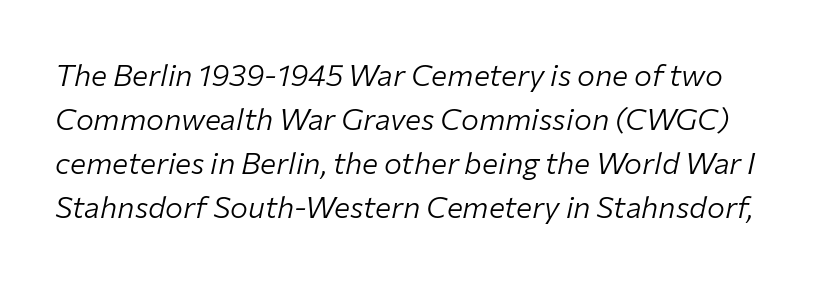
{"italic": "yes", "lean": "right", "slant_degrees": 12, "bold": "no", "weight": "light", "width": "normal", "stroke_contrast": "low", "x_height": "medium", "monospaced": "no", "underline": "no", "line_spacing": "normal", "line_spacing_ratio": 1.47, "letter_spacing": "normal", "letter_spacing_em": 0.0, "glyph_px": 30}
